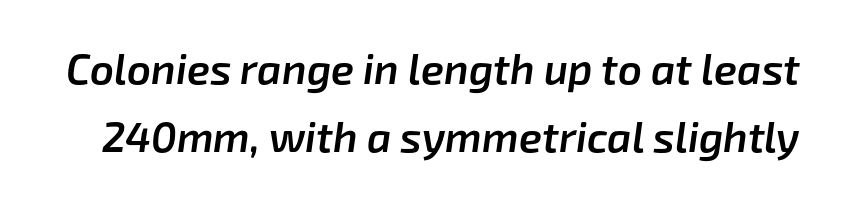
{"italic": "yes", "lean": "right", "slant_degrees": 8, "bold": "semi", "weight": "semibold", "width": "normal", "stroke_contrast": "low", "x_height": "medium", "monospaced": "no", "underline": "no", "line_spacing": "normal", "line_spacing_ratio": 1.62, "letter_spacing": "normal", "letter_spacing_em": 0.0, "glyph_px": 42}
